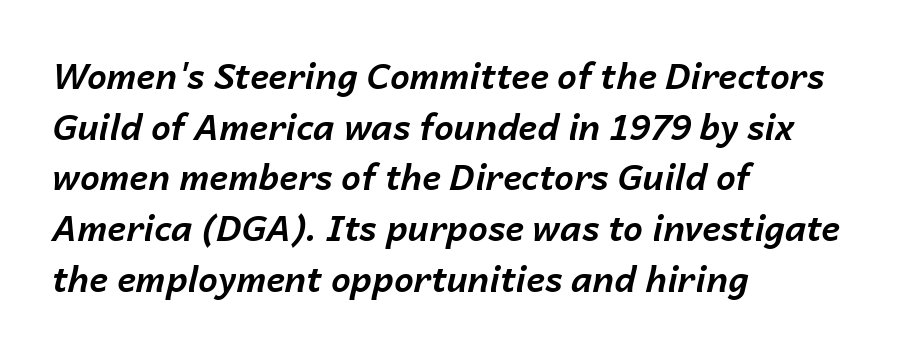
{"italic": "yes", "lean": "right", "slant_degrees": 14, "bold": "yes", "weight": "bold", "width": "normal", "stroke_contrast": "low", "x_height": "medium", "monospaced": "no", "underline": "no", "align": "left", "line_spacing": "normal", "line_spacing_ratio": 1.45, "letter_spacing": "normal", "letter_spacing_em": 0.0, "glyph_px": 35}
